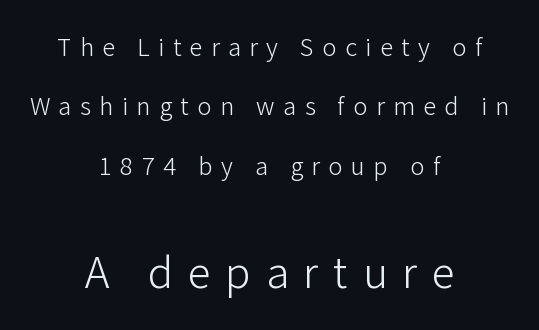
Q: Is the text bold? A: No.
Q: Is the text italic (slanted)? A: No, it is upright.
Q: Is the typeface a serif or a sans-serif typeface? A: Sans-serif.
Q: Is the text underlined? A: No.
Q: How is the paragraph aligned? A: Centered.
Q: Is the spacing between letters normal or unusually wide? A: Unusually wide.
Q: Is the spacing between lines tight, normal or loose? A: Loose.
Q: Which block of text is set in a larger size, the first (top) or the second (bottom)? A: The second (bottom) one.
Q: Width (condensed, normal, or wide)? A: Normal.
Q: Stroke contrast? A: Low.
Q: x-height? A: Medium.
Q: Monospaced? A: No.
